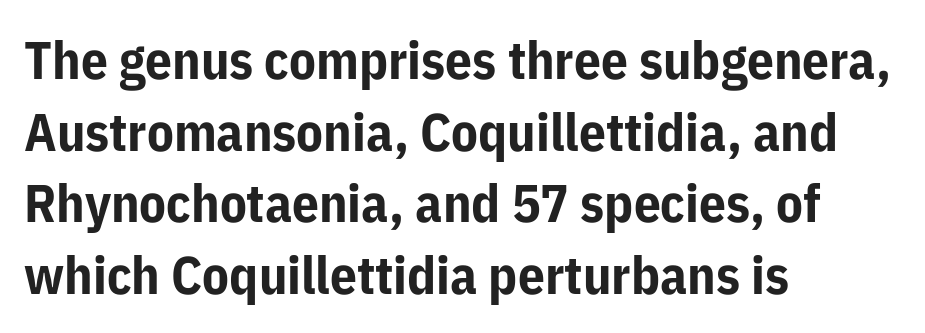
{"serif": "no", "italic": "no", "bold": "yes", "weight": "bold", "width": "normal", "stroke_contrast": "low", "x_height": "medium", "monospaced": "no", "underline": "no", "align": "left", "line_spacing": "normal", "line_spacing_ratio": 1.35, "letter_spacing": "normal", "letter_spacing_em": 0.0, "glyph_px": 53}
